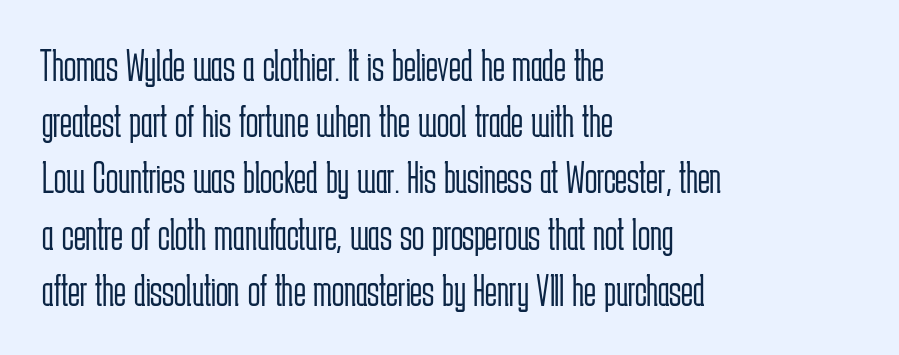
Q: Is the text bold? A: No.
Q: Is the text italic (slanted)? A: No, it is upright.
Q: Is the typeface a serif or a sans-serif typeface? A: Sans-serif.
Q: Is the text underlined? A: No.
Q: How is the paragraph aligned? A: Left-aligned.
Q: Is the spacing between letters normal or unusually wide? A: Normal.
Q: Is the spacing between lines tight, normal or loose? A: Normal.
Q: Width (condensed, normal, or wide)? A: Condensed.
Q: Stroke contrast? A: Low.
Q: x-height? A: Medium.
Q: Monospaced? A: No.
